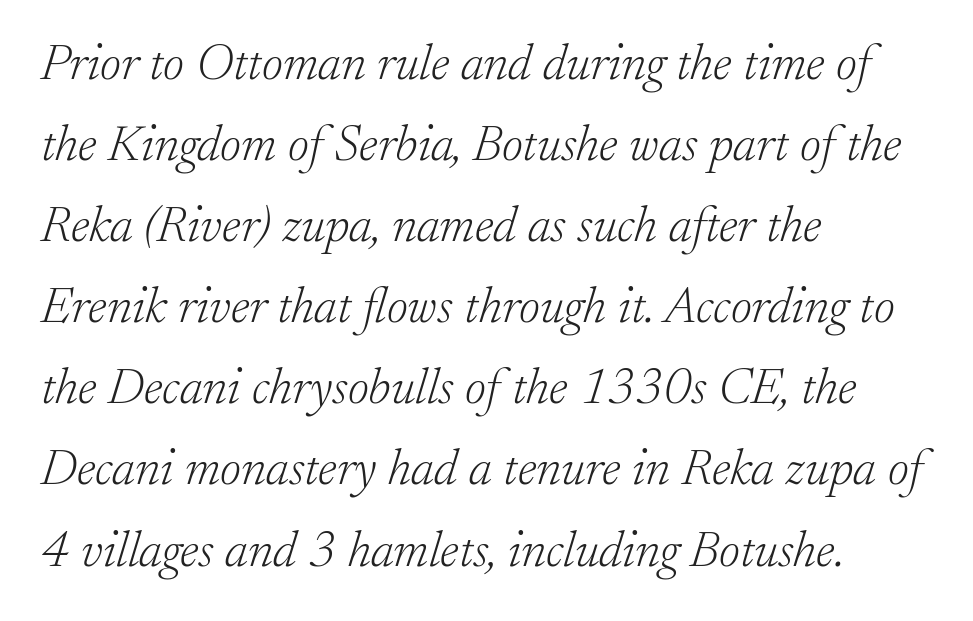
The image shows 51 px light serif type, italic (leaning right); set left-aligned, normal line spacing (1.59x), normal letter spacing, not underlined; low stroke contrast and a small x-height.
